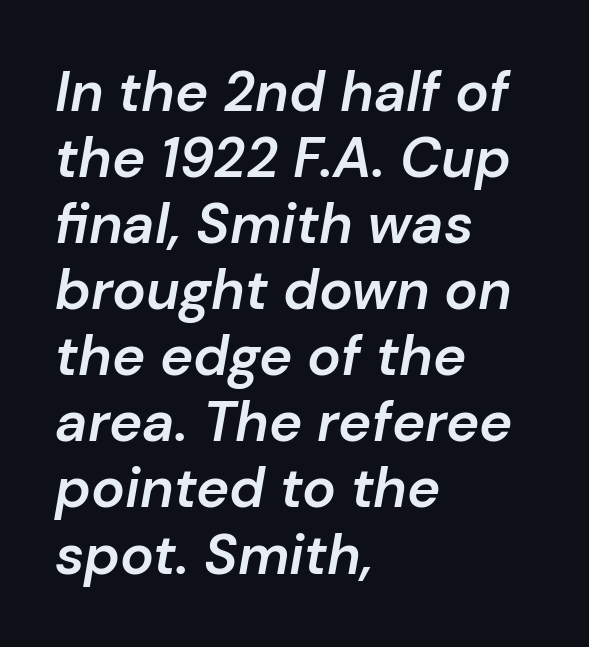
{"italic": "yes", "lean": "right", "slant_degrees": 10, "bold": "semi", "weight": "semibold", "width": "normal", "stroke_contrast": "low", "x_height": "medium", "monospaced": "no", "underline": "no", "align": "left", "line_spacing_ratio": 1.18, "letter_spacing": "normal", "letter_spacing_em": 0.0, "glyph_px": 56}
